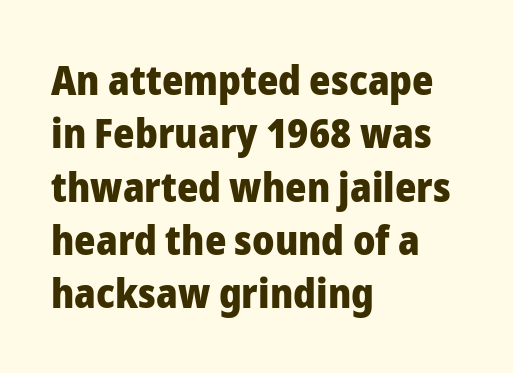
The image shows 41 px heavy sans-serif type, upright; set left-aligned, normal line spacing (1.3x), normal letter spacing, not underlined; low stroke contrast and a medium x-height.
